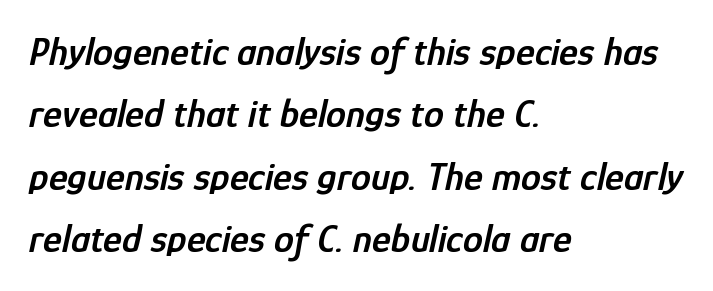
{"italic": "yes", "lean": "right", "slant_degrees": 12, "bold": "semi", "weight": "semibold", "width": "condensed", "stroke_contrast": "low", "x_height": "medium", "monospaced": "no", "underline": "no", "align": "left", "line_spacing": "normal", "line_spacing_ratio": 1.56, "letter_spacing": "normal", "letter_spacing_em": 0.0, "glyph_px": 40}
